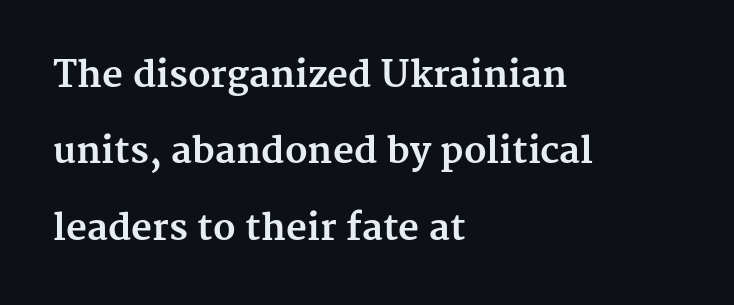
{"serif": "yes", "italic": "no", "bold": "yes", "weight": "bold", "width": "normal", "stroke_contrast": "medium", "x_height": "medium", "monospaced": "no", "underline": "no", "align": "left", "line_spacing": "loose", "line_spacing_ratio": 2.12, "letter_spacing": "normal", "letter_spacing_em": 0.0, "glyph_px": 36}
